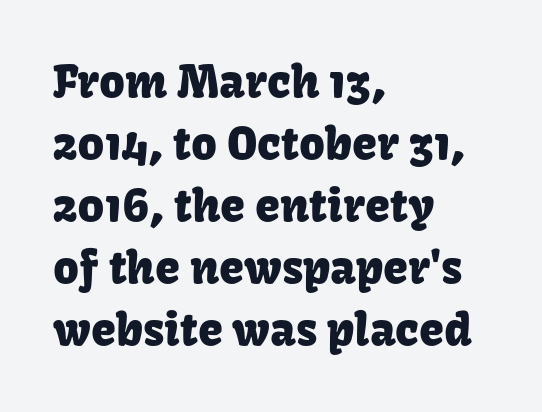
Horizontally, the lines are justified to the leading edge only. Nope, no serifs anywhere on these letters. Normally led — the rows are evenly, conventionally spaced. Is this a fixed-width face? No — the glyphs have proportional, varying widths.
